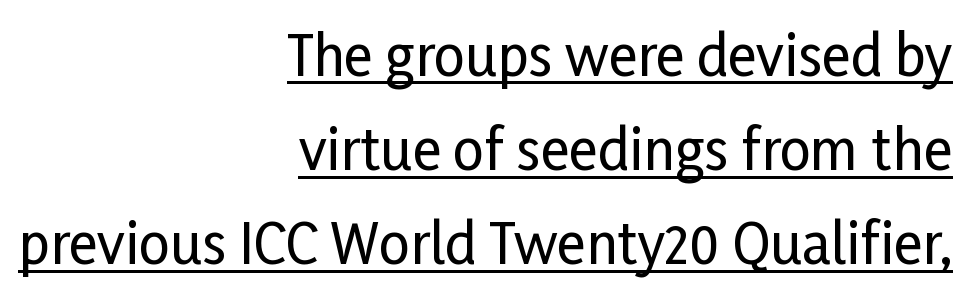
The image shows 55 px condensed sans-serif type, upright; set right-aligned, line spacing 1.71x, normal letter spacing, underlined; low stroke contrast and a medium x-height.
